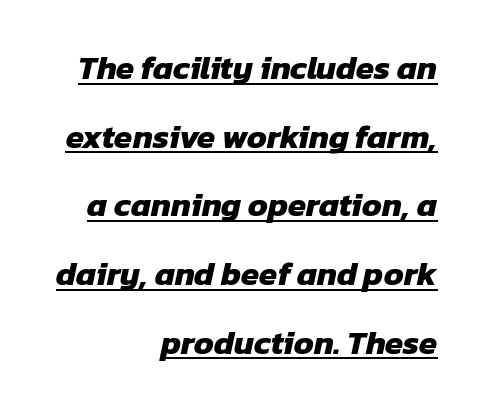
{"serif": "no", "bold": "yes", "weight": "heavy", "width": "normal", "stroke_contrast": "low", "x_height": "medium", "monospaced": "no", "underline": "yes", "align": "right", "line_spacing": "loose", "line_spacing_ratio": 2.08, "letter_spacing": "normal", "letter_spacing_em": 0.0, "glyph_px": 33}
